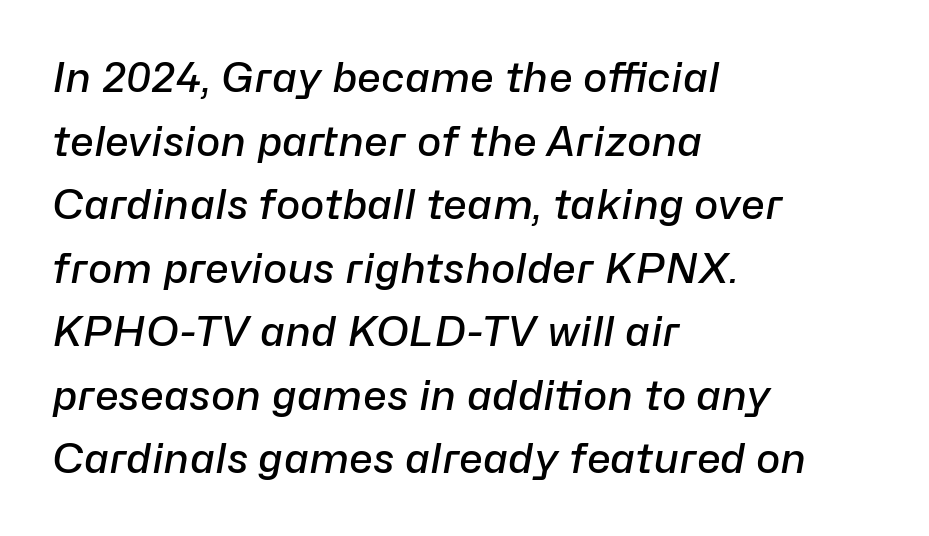
The image shows 41 px semibold type, italic (leaning right); set left-aligned, normal line spacing (1.55x), normal letter spacing, not underlined; low stroke contrast and a medium x-height.
